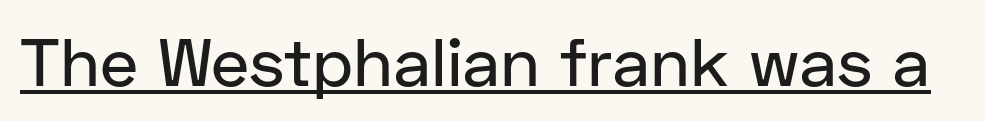
The image shows 67 px sans-serif type, upright; set normal letter spacing, underlined; low stroke contrast and a medium x-height.
